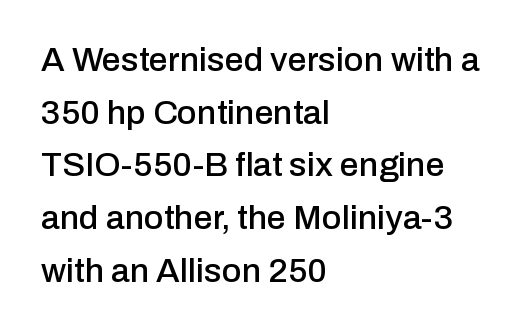
Q: Is the text italic (slanted)? A: No, it is upright.
Q: Is the typeface a serif or a sans-serif typeface? A: Sans-serif.
Q: Is the text underlined? A: No.
Q: How is the paragraph aligned? A: Left-aligned.
Q: Is the spacing between letters normal or unusually wide? A: Normal.
Q: Is the spacing between lines tight, normal or loose? A: Normal.
Q: Width (condensed, normal, or wide)? A: Normal.
Q: Stroke contrast? A: Low.
Q: x-height? A: Medium.
Q: Monospaced? A: No.
